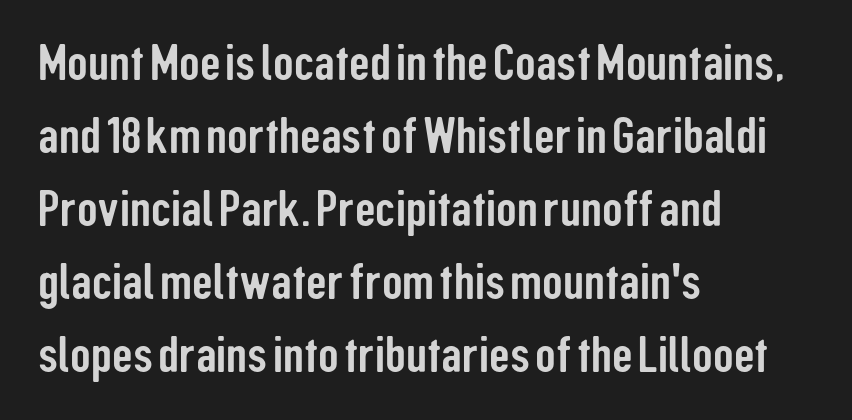
Q: Is the text italic (slanted)? A: No, it is upright.
Q: Is the typeface a serif or a sans-serif typeface? A: Sans-serif.
Q: Is the text underlined? A: No.
Q: How is the paragraph aligned? A: Left-aligned.
Q: Is the spacing between letters normal or unusually wide? A: Normal.
Q: Is the spacing between lines tight, normal or loose? A: Normal.
Q: Width (condensed, normal, or wide)? A: Condensed.
Q: Stroke contrast? A: Low.
Q: x-height? A: Medium.
Q: Monospaced? A: No.
